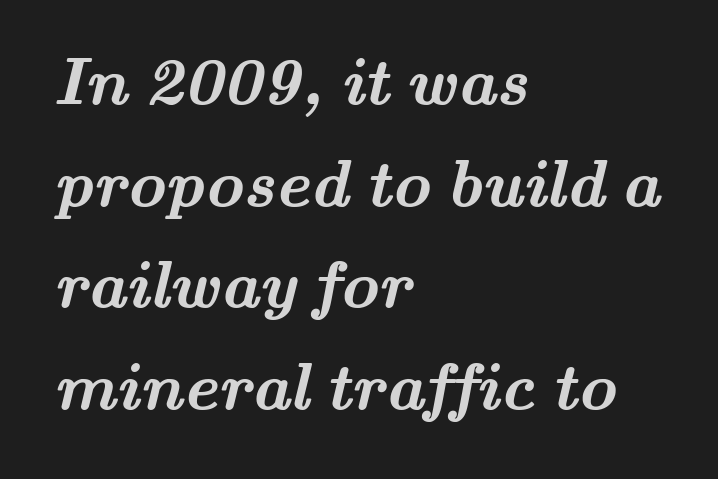
The image shows 66 px semibold, wide serif type; set left-aligned, normal line spacing (1.54x), normal letter spacing, not underlined; medium stroke contrast and a small x-height.
